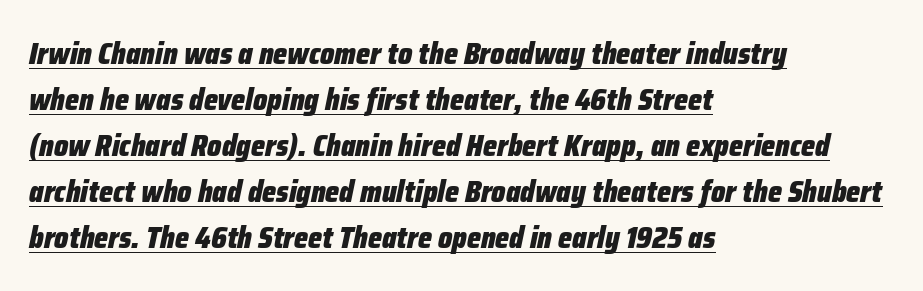
The letterforms sit shoulder to shoulder at normal distance. The whole block is typeset with a tilt. The passage shown is typed in a proportional face where columns would drift. Somebody hit Ctrl+U on this one — the words are underlined. Weight check: bold — yes, fully. Layout note: lines flush left.
